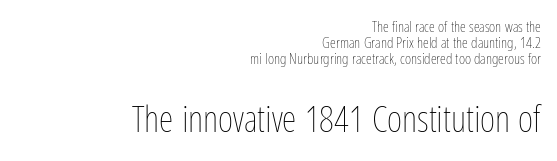
Every stem runs plumb, perpendicular to the baseline. The specimen omits any rule beneath the text block's lines. Which of the two is more prominent by size? The second, at the bottom. Glyph-to-glyph distance matches everyday printed text. A quiet, ordinary-to-light weight characterises the typeface. The passage shown stacks its lines with hardly any gap.
